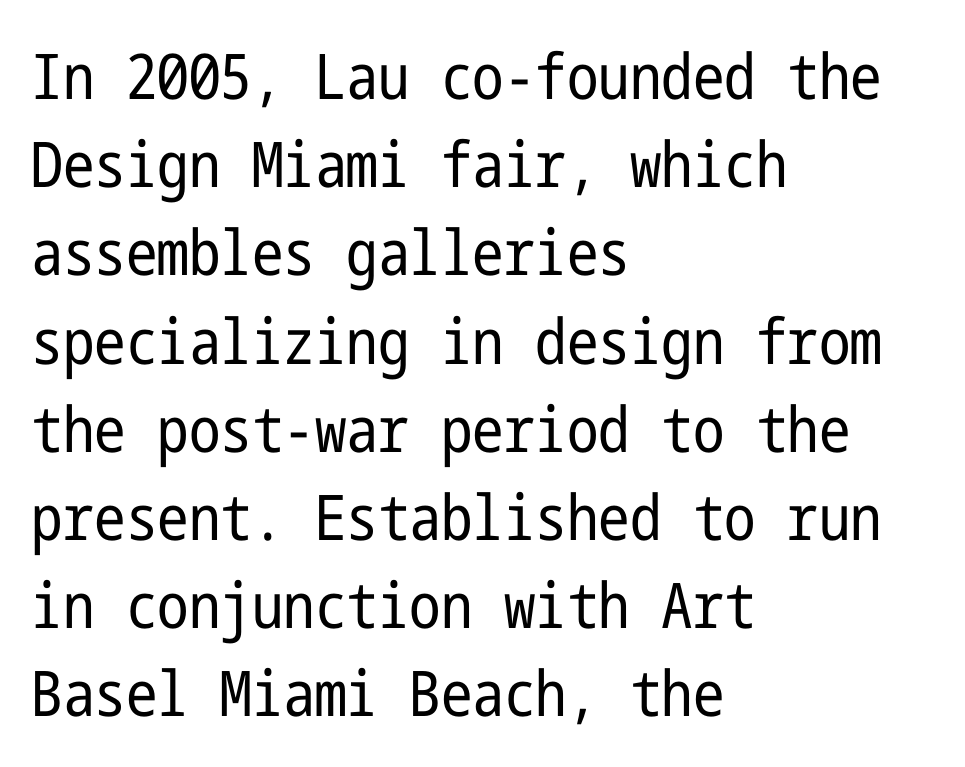
{"serif": "no", "italic": "no", "bold": "no", "weight": "regular", "width": "condensed", "stroke_contrast": "low", "x_height": "medium", "underline": "no", "align": "left", "line_spacing": "normal", "line_spacing_ratio": 1.4, "letter_spacing": "normal", "letter_spacing_em": 0.0, "glyph_px": 63}
